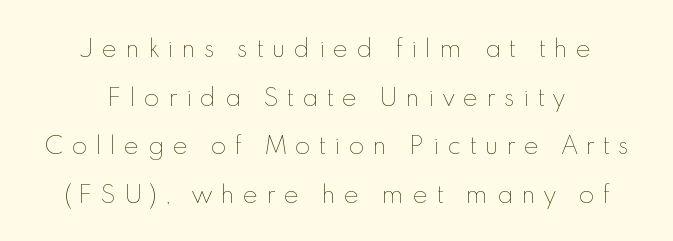
{"italic": "no", "bold": "no", "underline": "no", "align": "center", "line_spacing": "loose", "line_spacing_ratio": 2.11, "letter_spacing": "wide", "letter_spacing_em": 0.37, "glyph_px": 23}
